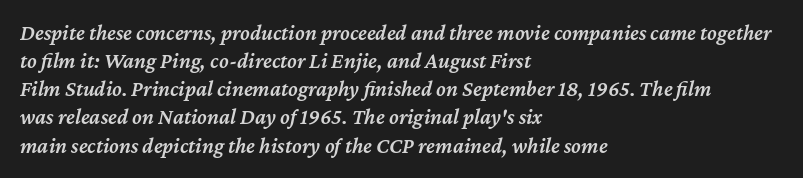
Q: Is the text bold? A: Semi-bold.
Q: Is the text italic (slanted)? A: Yes, it leans right by about 12 degrees.
Q: Is the text underlined? A: No.
Q: How is the paragraph aligned? A: Left-aligned.
Q: Is the spacing between letters normal or unusually wide? A: Normal.
Q: Is the spacing between lines tight, normal or loose? A: Normal.
